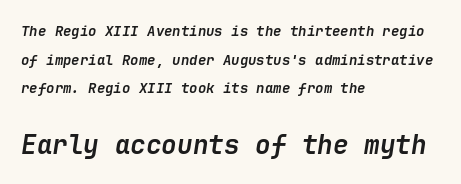
Q: Is the text bold? A: Yes.
Q: Is the text italic (slanted)? A: Yes, it leans right by about 9 degrees.
Q: Is the text underlined? A: No.
Q: How is the paragraph aligned? A: Left-aligned.
Q: Is the spacing between letters normal or unusually wide? A: Normal.
Q: Is the spacing between lines tight, normal or loose? A: Loose.
Q: Which block of text is set in a larger size, the first (top) or the second (bottom)? A: The second (bottom) one.
